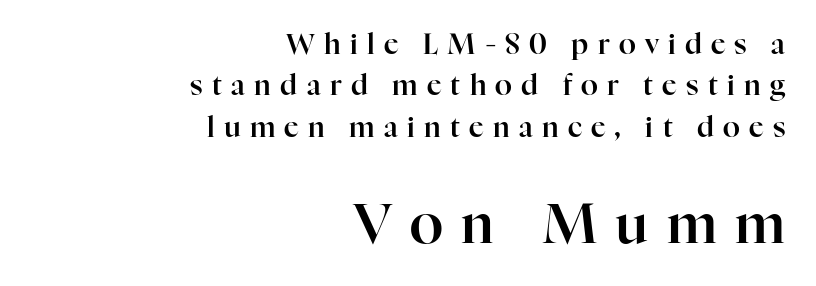
The image shows 55 px serif type, upright; set right-aligned, normal line spacing (1.48x), unusually wide letter spacing (+0.33 em), not underlined; the second (bottom) block is 1.96x larger; high stroke contrast and a medium x-height.
